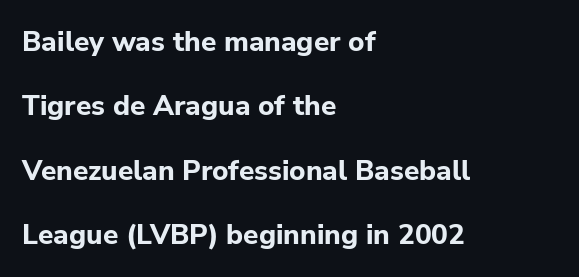
Q: Is the text bold? A: Yes.
Q: Is the text italic (slanted)? A: No, it is upright.
Q: Is the typeface a serif or a sans-serif typeface? A: Sans-serif.
Q: Is the text underlined? A: No.
Q: How is the paragraph aligned? A: Left-aligned.
Q: Is the spacing between letters normal or unusually wide? A: Normal.
Q: Is the spacing between lines tight, normal or loose? A: Loose.
Q: Width (condensed, normal, or wide)? A: Normal.
Q: Stroke contrast? A: Low.
Q: x-height? A: Medium.
Q: Monospaced? A: No.
